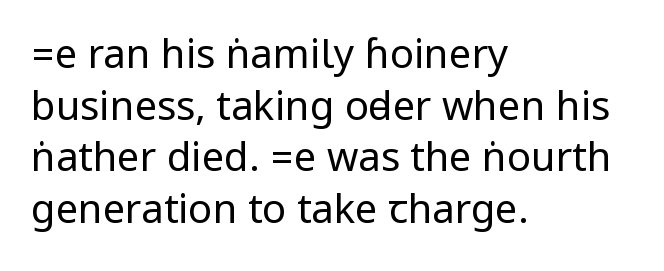
The image shows 40 px regular-weight, condensed sans-serif type, upright; set left-aligned, normal line spacing (1.29x), normal letter spacing, not underlined; low stroke contrast.
